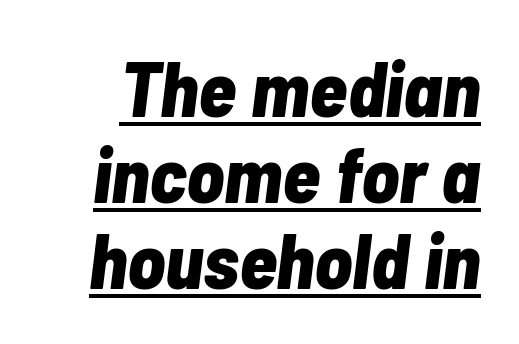
The image shows 78 px bold, condensed type, italic (leaning right); set tight line spacing (1.1x), normal letter spacing, underlined; low stroke contrast and a medium x-height.
